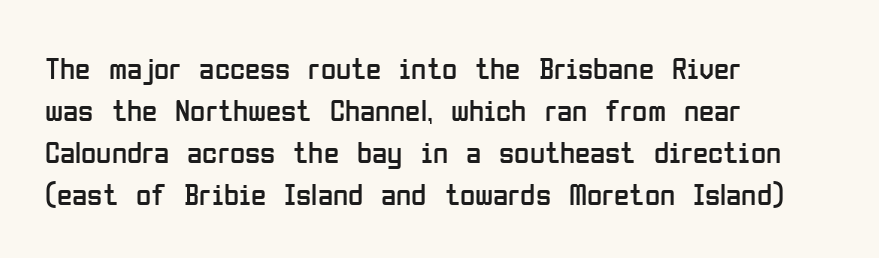
Line spacing here is normal. Is the type heavy? It reads as light-to-regular instead. The foot of each line stays bare and open. The lettering holds an erect, upright posture throughout. Each line starts at the same left margin while the right side varies.
